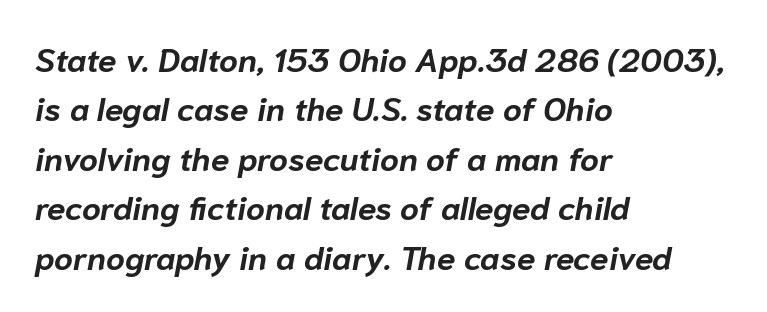
Q: Is the text bold? A: Yes.
Q: Is the text italic (slanted)? A: Yes, it leans right by about 10 degrees.
Q: Is the text underlined? A: No.
Q: How is the paragraph aligned? A: Left-aligned.
Q: Is the spacing between letters normal or unusually wide? A: Normal.
Q: Is the spacing between lines tight, normal or loose? A: Normal.
Q: Width (condensed, normal, or wide)? A: Normal.
Q: Stroke contrast? A: Low.
Q: x-height? A: Medium.
Q: Monospaced? A: No.
